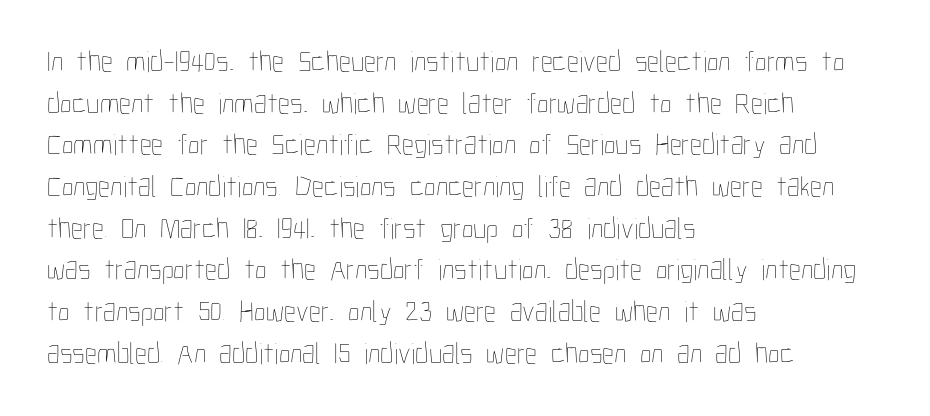
The image shows 30 px thin, condensed type, upright; set left-aligned, normal line spacing (1.39x), normal letter spacing, not underlined; low stroke contrast and a medium x-height.
